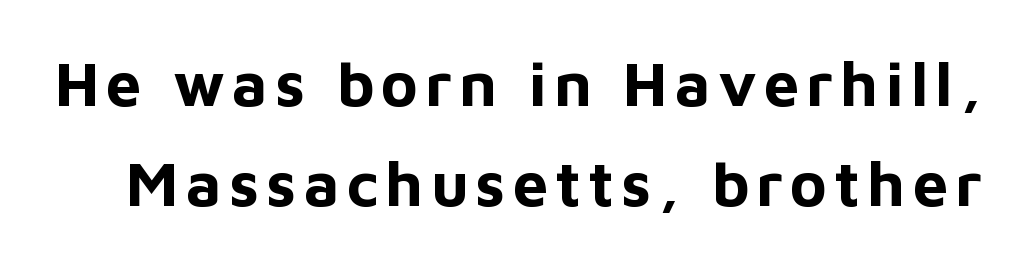
A clean baseline with only descenders dipping below it. The rendering uses natural spacing where letterforms have individual widths. Ordinary non-slanted type is in use. Normally led — the rows are evenly, conventionally spaced.
